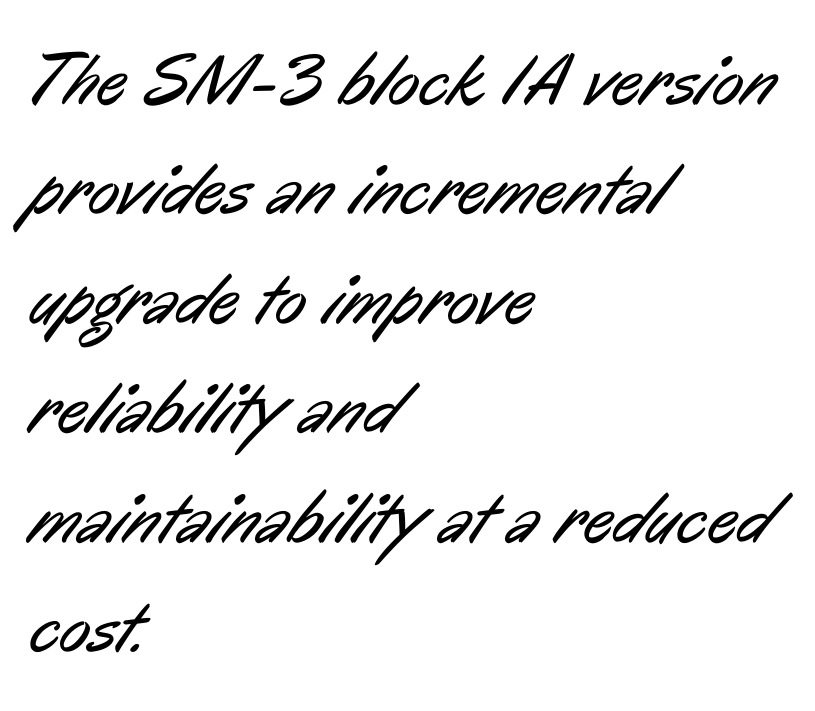
Words appear dense and cohesive because spacing is normal. This rendering features lettering with no underline. Is there much room between lines? A standard amount, neither cramped nor airy. Nothing sits at the stroke ends, so this counts as sans-serif.
